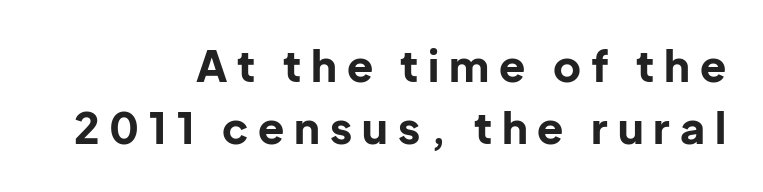
Character widths vary here, with narrow letters taking less room than wide ones. How are the letters spaced? Widely, with obvious added tracking. Decoration check: the copy has no underline. Regular leading. Examine the stroke ends and you'll find no serifs. How heavy is the stroke? Heavy — this is a bold.
